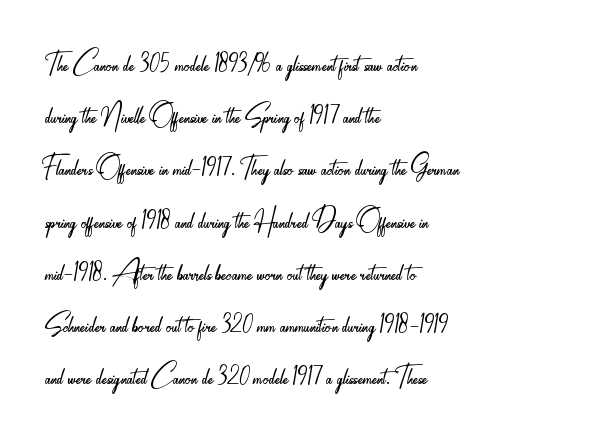
Q: Is the text bold? A: No.
Q: Is the text italic (slanted)? A: Yes.
Q: Is the typeface a serif or a sans-serif typeface? A: Sans-serif.
Q: Is the text underlined? A: No.
Q: How is the paragraph aligned? A: Left-aligned.
Q: Is the spacing between letters normal or unusually wide? A: Normal.
Q: Is the spacing between lines tight, normal or loose? A: Normal.
Q: Width (condensed, normal, or wide)? A: Condensed.
Q: Stroke contrast? A: Low.
Q: x-height? A: Small.
Q: Monospaced? A: No.
